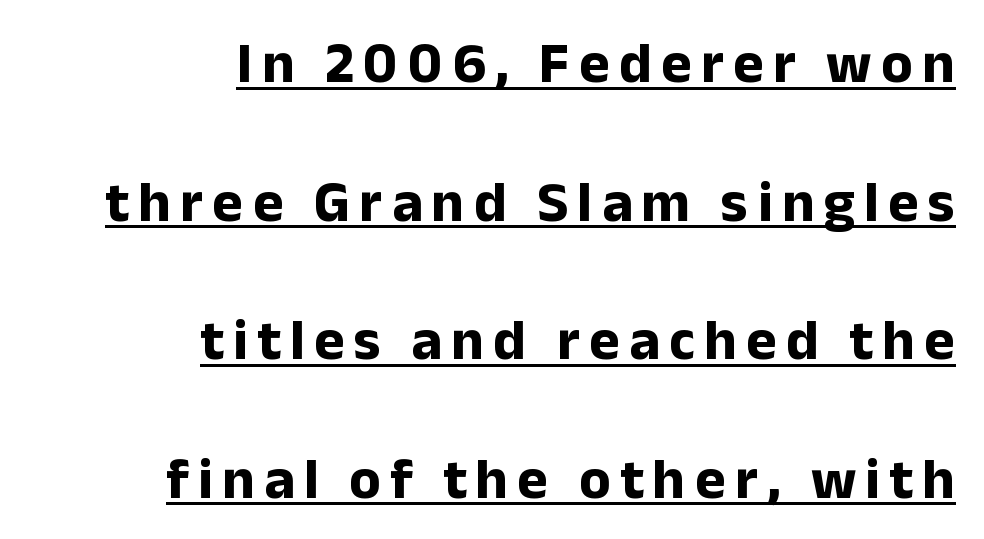
{"serif": "no", "italic": "no", "bold": "yes", "weight": "bold", "width": "normal", "stroke_contrast": "low", "x_height": "medium", "monospaced": "no", "underline": "yes", "align": "right", "line_spacing": "loose", "line_spacing_ratio": 2.39, "glyph_px": 58}
